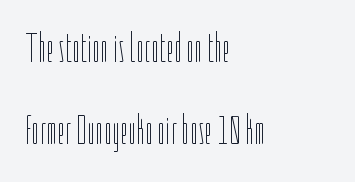
Q: Is the text bold? A: No.
Q: Is the text italic (slanted)? A: No, it is upright.
Q: Is the text underlined? A: No.
Q: How is the paragraph aligned? A: Left-aligned.
Q: Is the spacing between letters normal or unusually wide? A: Normal.
Q: Is the spacing between lines tight, normal or loose? A: Loose.
Q: Width (condensed, normal, or wide)? A: Condensed.
Q: Stroke contrast? A: Low.
Q: x-height? A: Medium.
Q: Monospaced? A: No.
